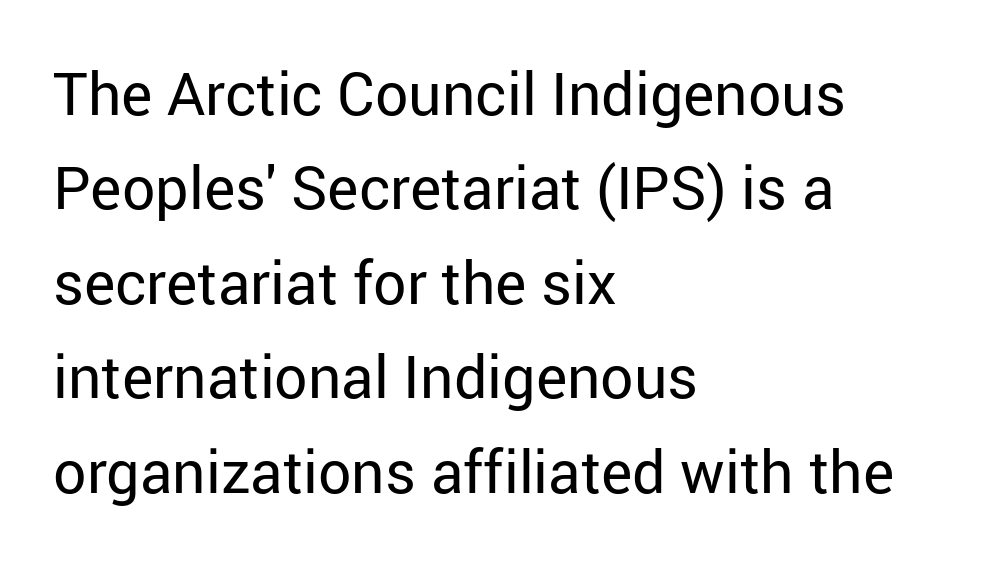
Q: Is the text bold? A: No.
Q: Is the text italic (slanted)? A: No, it is upright.
Q: Is the typeface a serif or a sans-serif typeface? A: Sans-serif.
Q: Is the text underlined? A: No.
Q: How is the paragraph aligned? A: Left-aligned.
Q: Is the spacing between letters normal or unusually wide? A: Normal.
Q: Is the spacing between lines tight, normal or loose? A: Normal.
Q: Width (condensed, normal, or wide)? A: Normal.
Q: Stroke contrast? A: Low.
Q: x-height? A: Medium.
Q: Monospaced? A: No.
